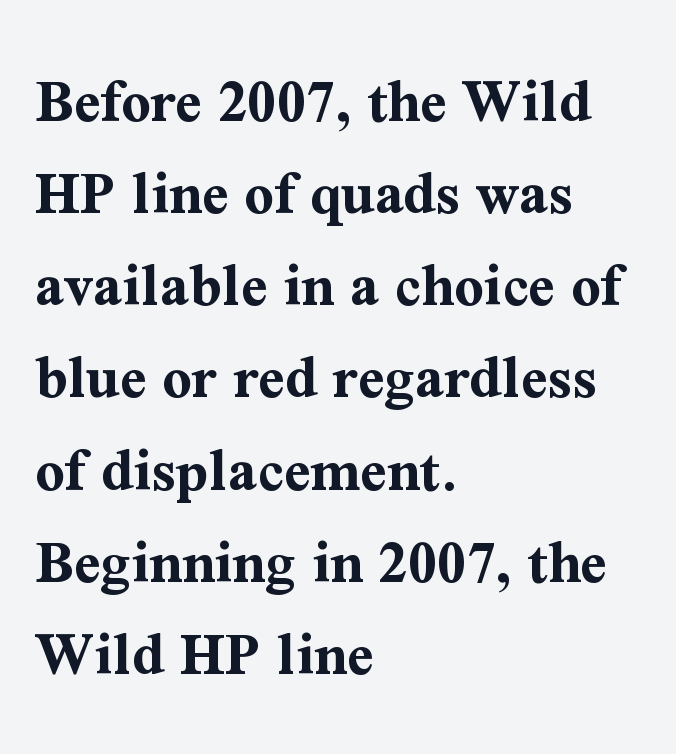
Q: Is the text bold? A: Yes.
Q: Is the text italic (slanted)? A: No, it is upright.
Q: Is the typeface a serif or a sans-serif typeface? A: Serif.
Q: Is the text underlined? A: No.
Q: How is the paragraph aligned? A: Left-aligned.
Q: Is the spacing between letters normal or unusually wide? A: Normal.
Q: Is the spacing between lines tight, normal or loose? A: Normal.
Q: Width (condensed, normal, or wide)? A: Normal.
Q: Stroke contrast? A: Medium.
Q: x-height? A: Medium.
Q: Monospaced? A: No.
